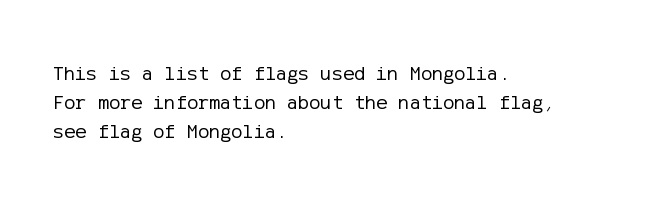
{"italic": "no", "bold": "no", "underline": "no", "align": "left", "line_spacing": "normal", "line_spacing_ratio": 1.37, "letter_spacing": "normal", "letter_spacing_em": 0.0, "glyph_px": 21}
